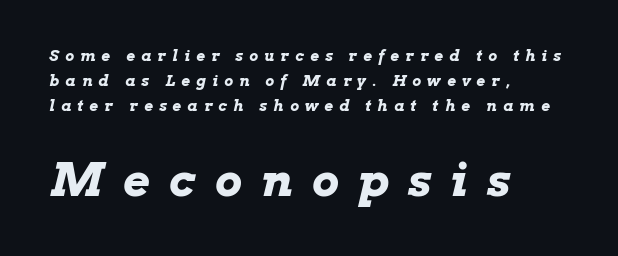
The image shows 46 px bold, wide type, italic (leaning right); set left-aligned, normal line spacing (1.67x), unusually wide letter spacing (+0.42 em), not underlined; the second (bottom) block is 3.07x larger; low stroke contrast and a medium x-height.
